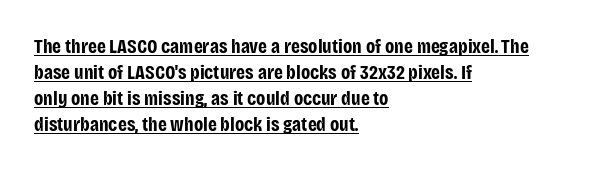
Q: Is the text bold? A: Yes.
Q: Is the text italic (slanted)? A: No, it is upright.
Q: Is the text underlined? A: Yes.
Q: How is the paragraph aligned? A: Left-aligned.
Q: Is the spacing between letters normal or unusually wide? A: Normal.
Q: Is the spacing between lines tight, normal or loose? A: Normal.
